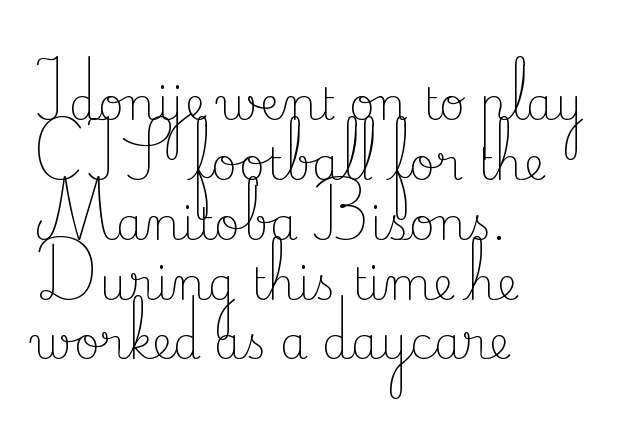
Q: Is the text bold? A: No.
Q: Is the text italic (slanted)? A: No, it is upright.
Q: Is the typeface a serif or a sans-serif typeface? A: Serif.
Q: Is the text underlined? A: No.
Q: How is the paragraph aligned? A: Left-aligned.
Q: Is the spacing between letters normal or unusually wide? A: Normal.
Q: Is the spacing between lines tight, normal or loose? A: Normal.
Q: Width (condensed, normal, or wide)? A: Normal.
Q: Stroke contrast? A: Low.
Q: x-height? A: Small.
Q: Monospaced? A: No.
